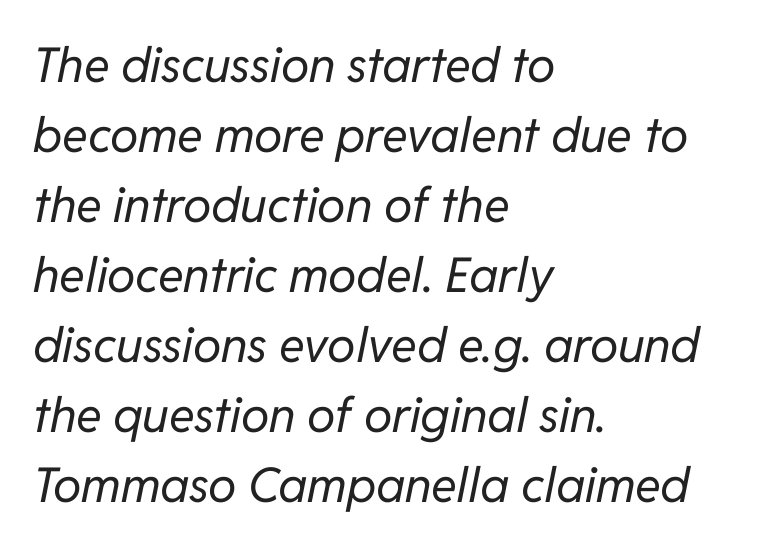
The image shows 48 px regular-weight type, italic (leaning right); set left-aligned, normal line spacing (1.46x), normal letter spacing, not underlined; low stroke contrast and a medium x-height.
